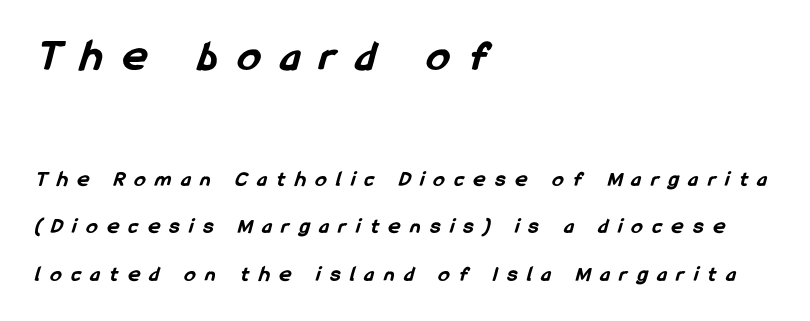
The face used here has the dense, thick strokes of a bold. Character widths vary here, with narrow letters taking less room than wide ones. This sample is left-justified, so line endings fall wherever the words run out. These lines have a slow, spaced-out rhythm from letter to letter. No word sits above an underline. Look at the bottom of the vertical strokes: they stop flat, with no serifs.
